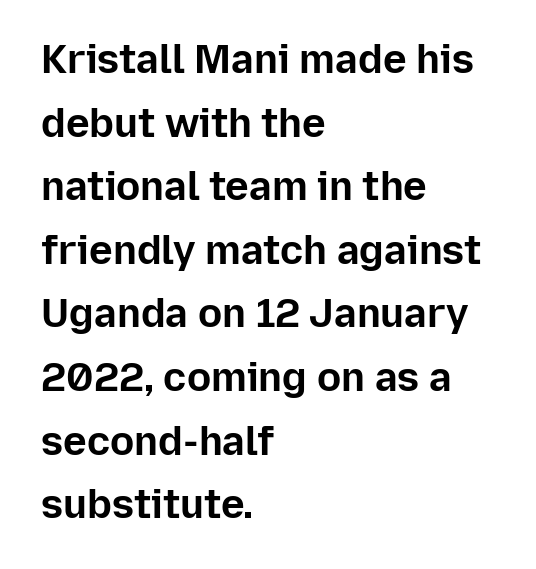
Decoration check: the copy has no underline. The sample has been set heavy, in full bold. Letter spacing: default. Upright lettering throughout.
